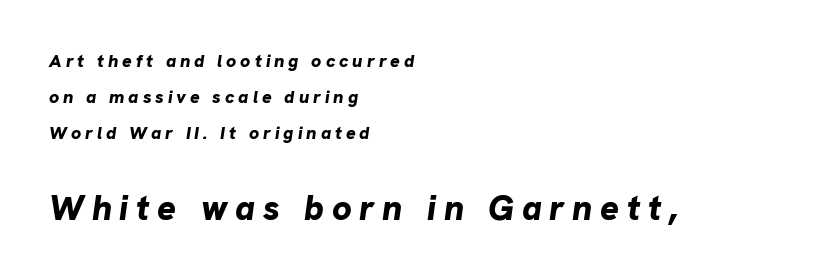
Slant detected: the letters are inclined. The passage shown is not underscored anywhere. The passage shown is typed in a proportional face where columns would drift. The lines in this sample share a left origin and differ only in where they stop. The face used here has the dense, thick strokes of a bold.
